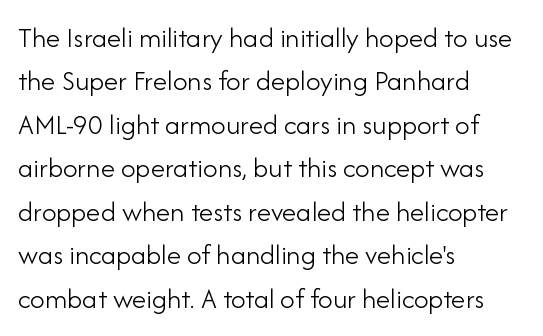
Q: Is the text bold? A: No.
Q: Is the text italic (slanted)? A: No, it is upright.
Q: Is the typeface a serif or a sans-serif typeface? A: Sans-serif.
Q: Is the text underlined? A: No.
Q: How is the paragraph aligned? A: Left-aligned.
Q: Is the spacing between letters normal or unusually wide? A: Normal.
Q: Is the spacing between lines tight, normal or loose? A: Normal.
Q: Width (condensed, normal, or wide)? A: Normal.
Q: Stroke contrast? A: Low.
Q: x-height? A: Small.
Q: Monospaced? A: No.
